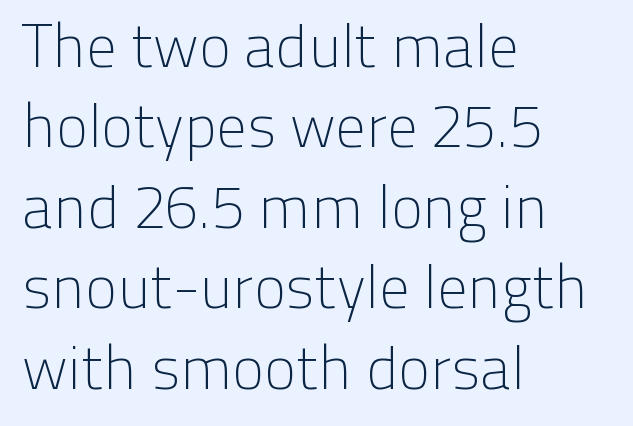
The image shows 60 px light sans-serif type, upright; set left-aligned, normal line spacing (1.34x), normal letter spacing, not underlined; low stroke contrast and a medium x-height.
